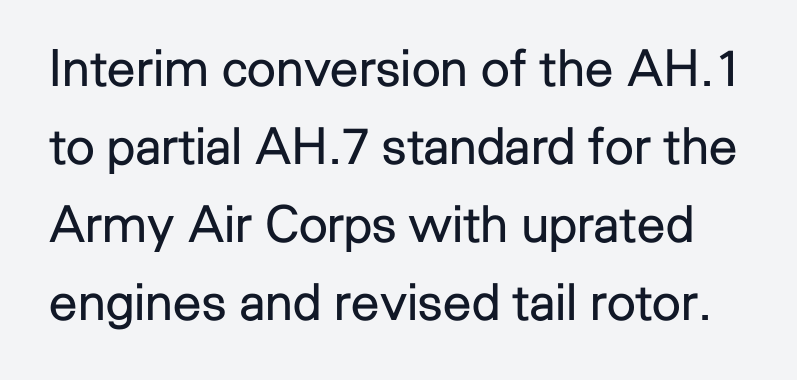
Q: Is the text bold? A: No.
Q: Is the text italic (slanted)? A: No, it is upright.
Q: Is the typeface a serif or a sans-serif typeface? A: Sans-serif.
Q: Is the text underlined? A: No.
Q: Is the spacing between letters normal or unusually wide? A: Normal.
Q: Is the spacing between lines tight, normal or loose? A: Normal.
Q: Width (condensed, normal, or wide)? A: Normal.
Q: Stroke contrast? A: Low.
Q: x-height? A: Medium.
Q: Monospaced? A: No.
